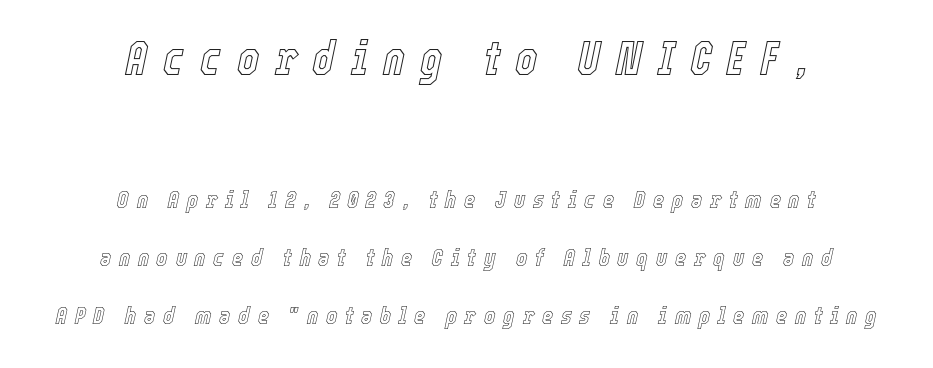
{"italic": "yes", "lean": "right", "slant_degrees": 12, "width": "condensed", "x_height": "medium", "monospaced": "no", "underline": "no", "align": "center", "line_spacing": "loose", "line_spacing_ratio": 2.41, "letter_spacing": "wide", "letter_spacing_em": 0.32, "larger_block": "first", "size_ratio": 1.96, "glyph_px": 47}
